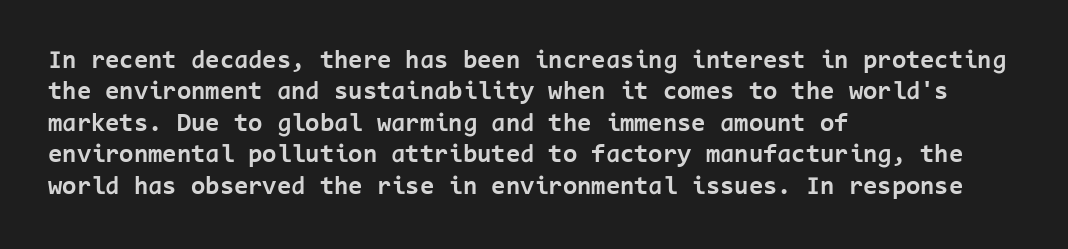
Q: Is the text bold? A: Yes.
Q: Is the text italic (slanted)? A: No, it is upright.
Q: Is the text underlined? A: No.
Q: How is the paragraph aligned? A: Left-aligned.
Q: Is the spacing between letters normal or unusually wide? A: Normal.
